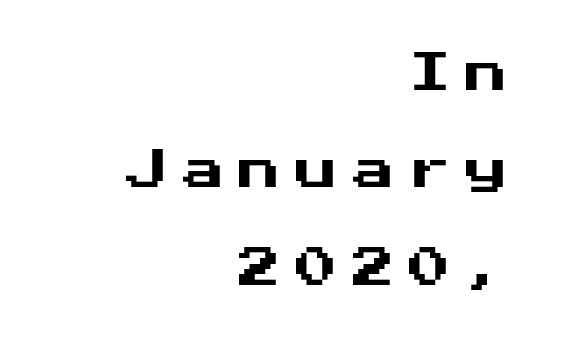
The image shows 42 px sans-serif type, upright; set right-aligned, loose line spacing (2.32x), unusually wide letter spacing (+0.35 em), not underlined; medium stroke contrast and a medium x-height.
